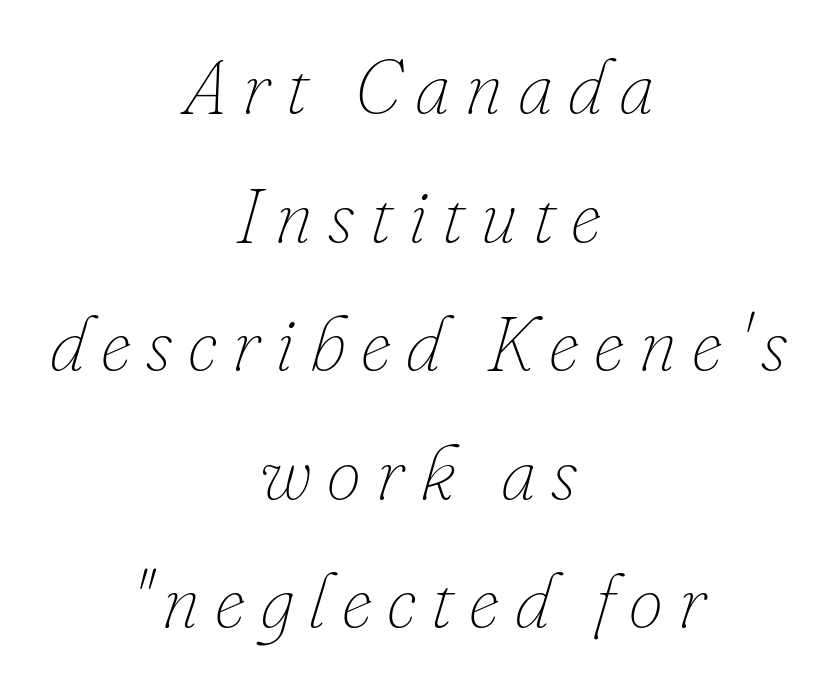
{"italic": "yes", "lean": "right", "slant_degrees": 16, "bold": "no", "weight": "thin", "width": "normal", "stroke_contrast": "low", "x_height": "small", "monospaced": "no", "underline": "no", "align": "center", "line_spacing": "normal", "line_spacing_ratio": 1.67, "letter_spacing": "wide", "letter_spacing_em": 0.2, "glyph_px": 77}
